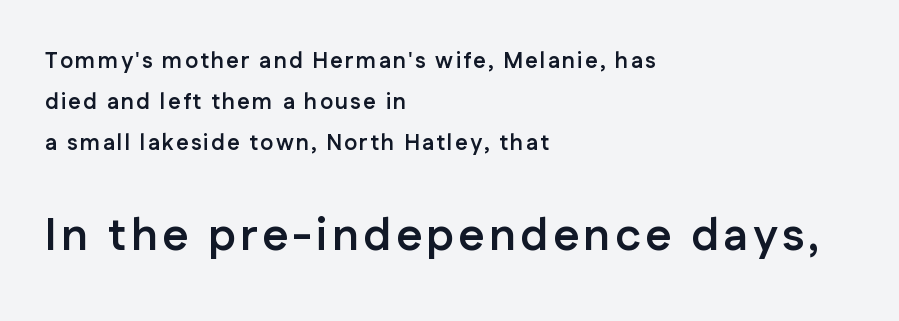
Q: Is the text bold? A: Yes.
Q: Is the text italic (slanted)? A: No, it is upright.
Q: Is the typeface a serif or a sans-serif typeface? A: Sans-serif.
Q: Is the text underlined? A: No.
Q: How is the paragraph aligned? A: Left-aligned.
Q: Which block of text is set in a larger size, the first (top) or the second (bottom)? A: The second (bottom) one.
Q: Width (condensed, normal, or wide)? A: Normal.
Q: Stroke contrast? A: Low.
Q: x-height? A: Medium.
Q: Monospaced? A: No.
